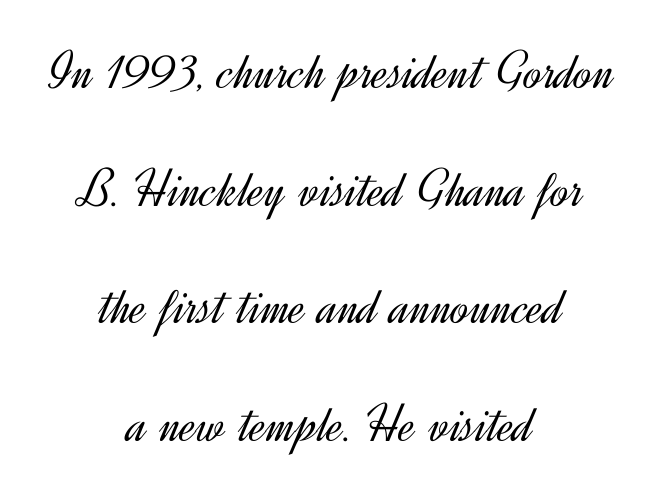
Q: Is the text bold? A: No.
Q: Is the text italic (slanted)? A: Yes.
Q: Is the typeface a serif or a sans-serif typeface? A: Sans-serif.
Q: Is the text underlined? A: No.
Q: How is the paragraph aligned? A: Centered.
Q: Is the spacing between letters normal or unusually wide? A: Normal.
Q: Is the spacing between lines tight, normal or loose? A: Loose.
Q: Width (condensed, normal, or wide)? A: Normal.
Q: x-height? A: Small.
Q: Monospaced? A: No.
